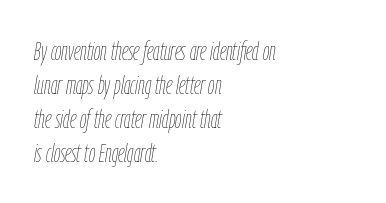
The image shows 26 px text type, italic (leaning right); set left-aligned, normal line spacing (1.31x), normal letter spacing, not underlined.
